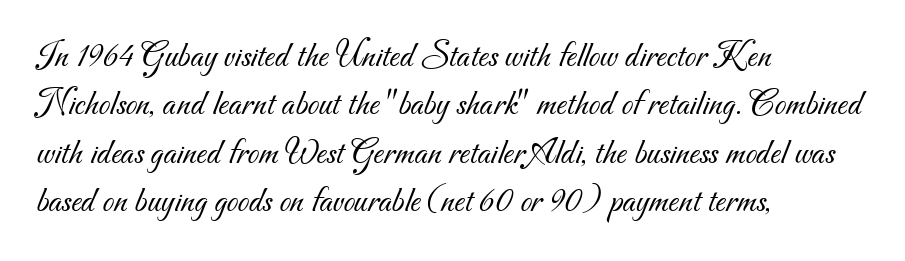
{"serif": "no", "bold": "no", "weight": "light", "width": "normal", "stroke_contrast": "medium", "x_height": "small", "monospaced": "no", "underline": "no", "align": "left", "line_spacing": "normal", "line_spacing_ratio": 1.31, "letter_spacing": "normal", "letter_spacing_em": 0.0, "glyph_px": 37}
